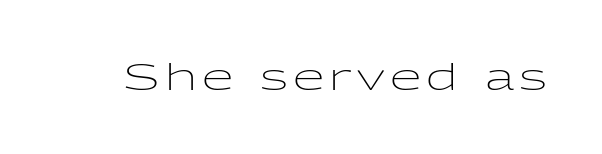
Looks like regular typesetting: each glyph gets only the width it needs. Summary of weight: not heavy and not bold. The axis of the letterforms is exactly vertical. The designer went with a sans here, leaving each stem footless.
